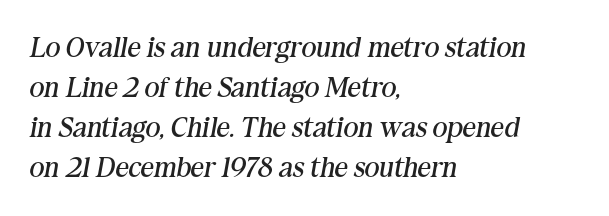
Q: Is the text bold? A: No.
Q: Is the text italic (slanted)? A: Yes, it leans right by about 10 degrees.
Q: Is the typeface a serif or a sans-serif typeface? A: Serif.
Q: Is the text underlined? A: No.
Q: How is the paragraph aligned? A: Left-aligned.
Q: Is the spacing between letters normal or unusually wide? A: Normal.
Q: Is the spacing between lines tight, normal or loose? A: Normal.
Q: Width (condensed, normal, or wide)? A: Normal.
Q: Stroke contrast? A: Medium.
Q: x-height? A: Medium.
Q: Monospaced? A: No.
